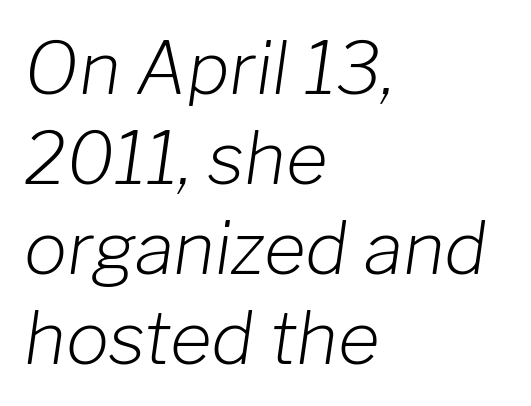
The image shows 72 px light type, italic (leaning right); set left-aligned, normal line spacing (1.25x), normal letter spacing, not underlined; low stroke contrast and a medium x-height.
